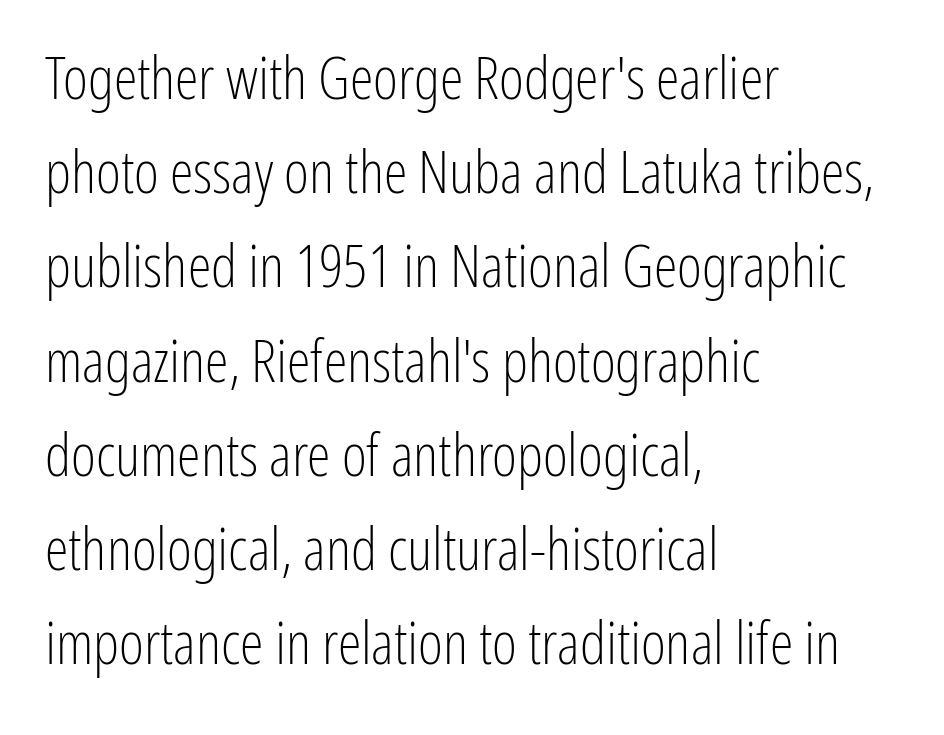
{"serif": "no", "italic": "no", "bold": "no", "weight": "light", "width": "condensed", "stroke_contrast": "low", "x_height": "medium", "monospaced": "no", "underline": "no", "align": "left", "line_spacing": "normal", "line_spacing_ratio": 1.57, "letter_spacing": "normal", "letter_spacing_em": 0.0, "glyph_px": 60}
